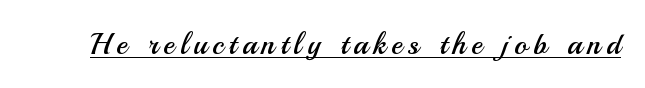
{"serif": "no", "bold": "no", "weight": "regular", "width": "normal", "stroke_contrast": "medium", "x_height": "small", "monospaced": "no", "underline": "yes", "glyph_px": 30}
